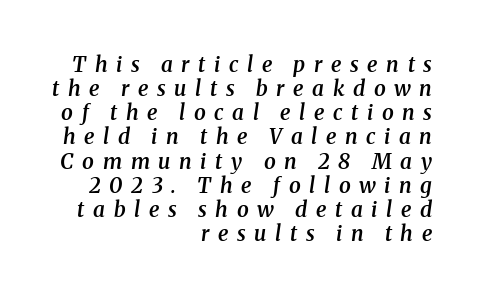
Q: Is the text bold? A: Semi-bold.
Q: Is the text italic (slanted)? A: Yes, it leans right by about 8 degrees.
Q: Is the text underlined? A: No.
Q: How is the paragraph aligned? A: Right-aligned.
Q: Is the spacing between letters normal or unusually wide? A: Unusually wide.
Q: Is the spacing between lines tight, normal or loose? A: Tight.
